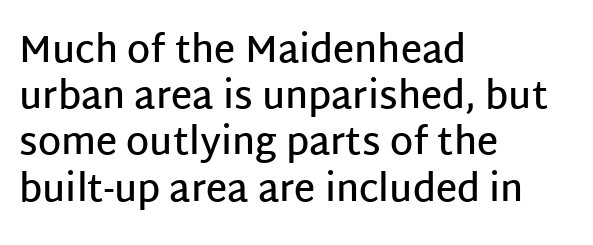
Varying glyph widths throughout — classic text-font behaviour. Ordinary non-slanted type is in use. Is the block centered? No — it sits flush against the left margin. Serifs: no, the terminals of the letterforms are clean. Lines of text with bare space underneath. No extra tracking has been applied to these lines.
